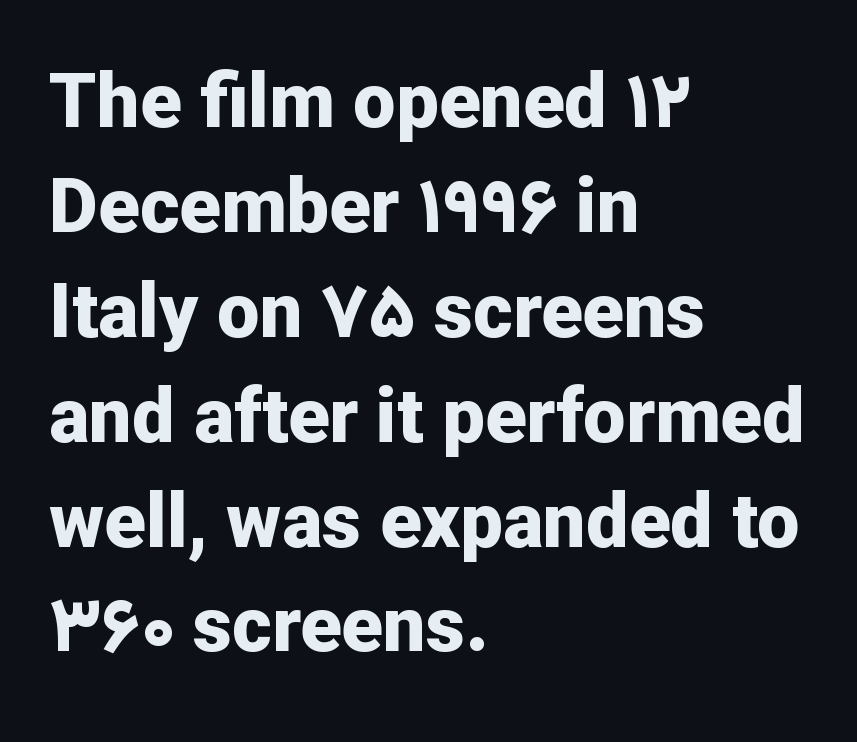
Honestly, there is no underline to notice here at all. Look at the tracking — it's just the regular setting, nothing added. The lines in this sample share a left origin and differ only in where they stop. Set as a true bold cut, around the 700 mark. Every character sits straight up, as roman type does.
